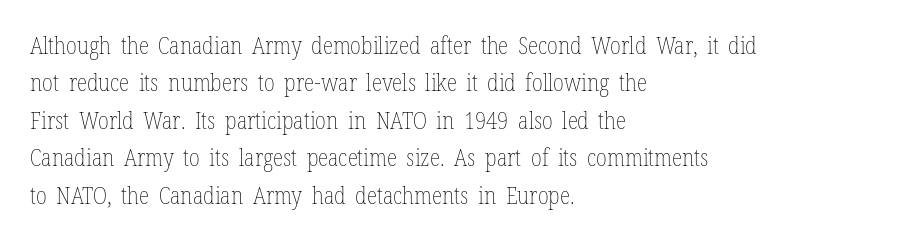
{"italic": "no", "bold": "no", "underline": "no", "align": "left", "line_spacing": "normal", "line_spacing_ratio": 1.56, "letter_spacing": "normal", "letter_spacing_em": 0.0, "glyph_px": 24}
